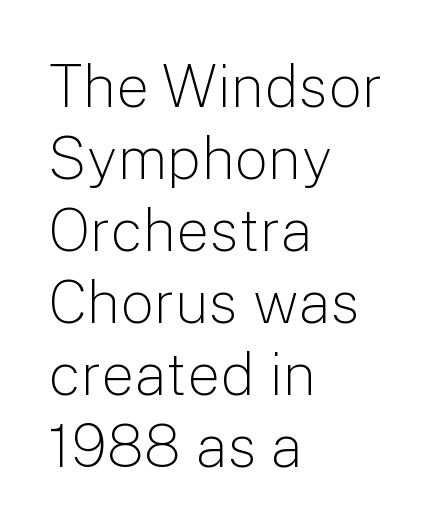
{"serif": "no", "italic": "no", "bold": "no", "weight": "light", "width": "normal", "stroke_contrast": "low", "x_height": "medium", "monospaced": "no", "underline": "no", "align": "left", "line_spacing_ratio": 1.22, "letter_spacing": "normal", "letter_spacing_em": 0.0, "glyph_px": 59}
